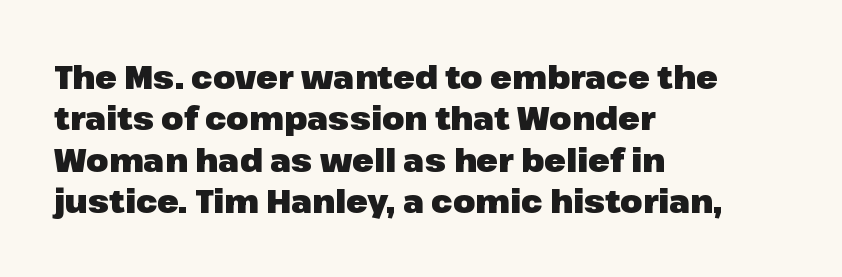
This sample uses an upright cut, with every glyph sitting square on the baseline. Font category for this specimen: sans-serif. A dark, heavy texture on the line: the type is bold. The face used here is proportionally spaced, like ordinary book or web type. Which margin do the lines hug? The left one — the right edge is uneven.
